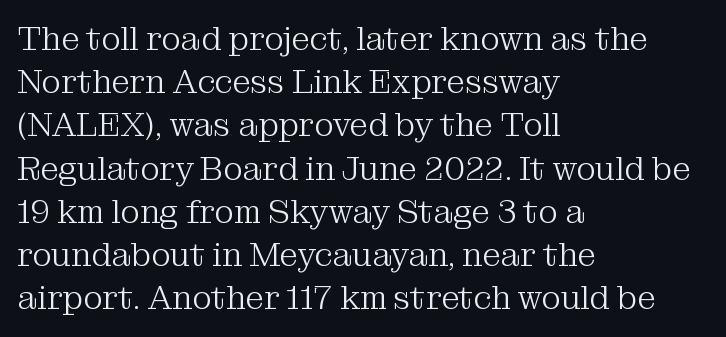
Q: Is the text bold? A: No.
Q: Is the text italic (slanted)? A: No, it is upright.
Q: Is the typeface a serif or a sans-serif typeface? A: Serif.
Q: Is the text underlined? A: No.
Q: How is the paragraph aligned? A: Left-aligned.
Q: Is the spacing between letters normal or unusually wide? A: Normal.
Q: Is the spacing between lines tight, normal or loose? A: Normal.
Q: Width (condensed, normal, or wide)? A: Normal.
Q: Stroke contrast? A: Medium.
Q: x-height? A: Medium.
Q: Monospaced? A: No.
